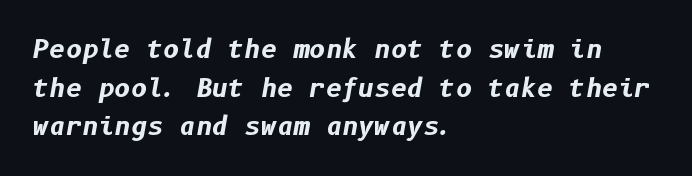
The image shows 25 px bold type, italic (leaning right); set left-aligned, normal line spacing (1.55x), normal letter spacing, not underlined.
